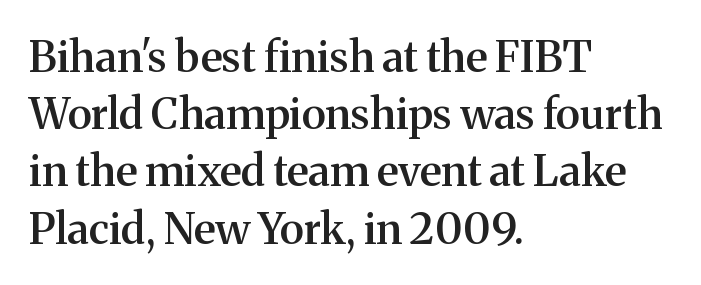
Each row of text sits above clean, open space. Observe the serifs anchoring each vertical stroke in this sample. This rendering uses left alignment, leaving the right contour irregular. The tracking reads as untouched default to a designer's eye. I'd describe the lettering as semibold — firm but not a full bold.
